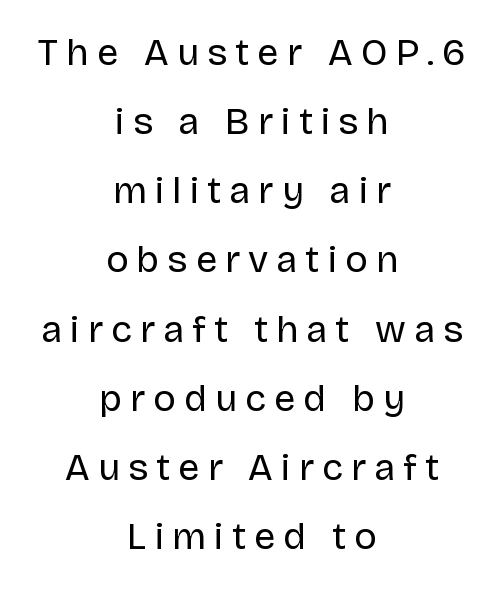
{"serif": "no", "italic": "no", "bold": "no", "weight": "regular", "width": "normal", "stroke_contrast": "low", "x_height": "large", "monospaced": "no", "underline": "no", "align": "center", "line_spacing_ratio": 1.82, "letter_spacing": "wide", "letter_spacing_em": 0.21, "glyph_px": 38}
